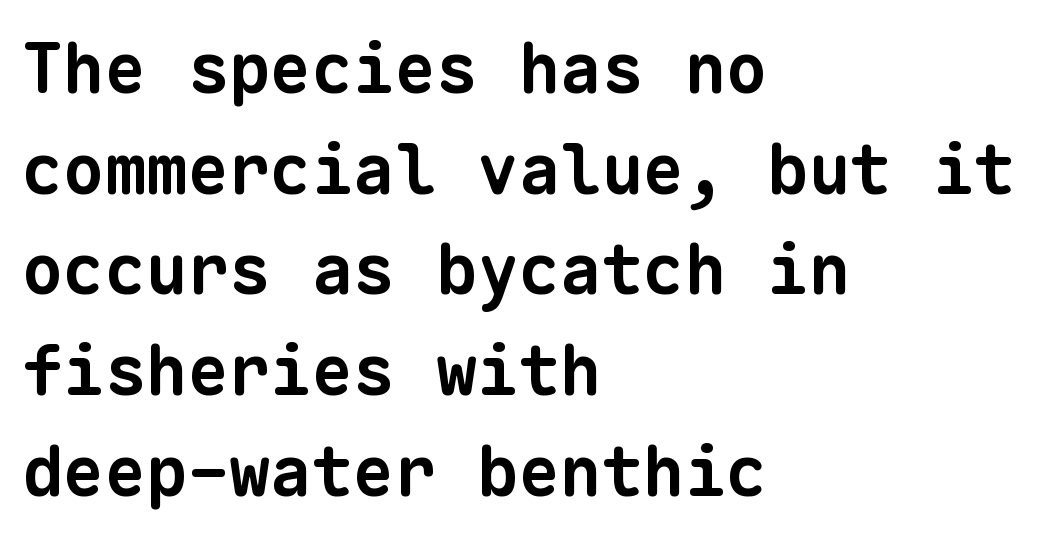
{"serif": "no", "bold": "yes", "weight": "bold", "width": "normal", "stroke_contrast": "low", "x_height": "medium", "monospaced": "yes", "underline": "no", "align": "left", "line_spacing": "normal", "line_spacing_ratio": 1.46, "letter_spacing": "normal", "letter_spacing_em": 0.0, "glyph_px": 69}
